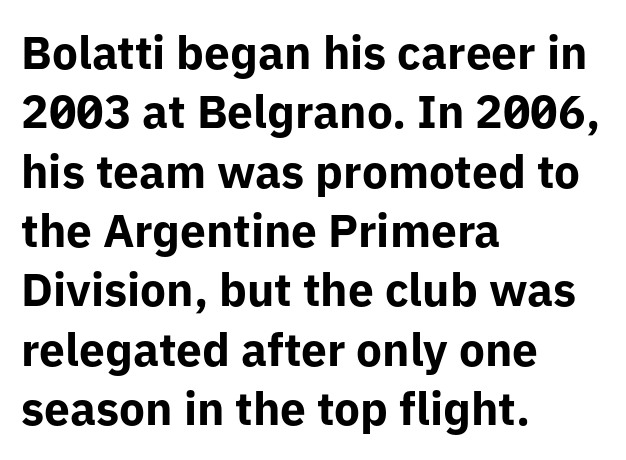
Plenty of ink on the page — the face is bold. Is there much room between lines? A standard amount, neither cramped nor airy. Horizontally, the lines are justified to the leading edge only. Ordinary non-slanted type is in use. The glyphs are unaccompanied by any horizontal stroke below them.
